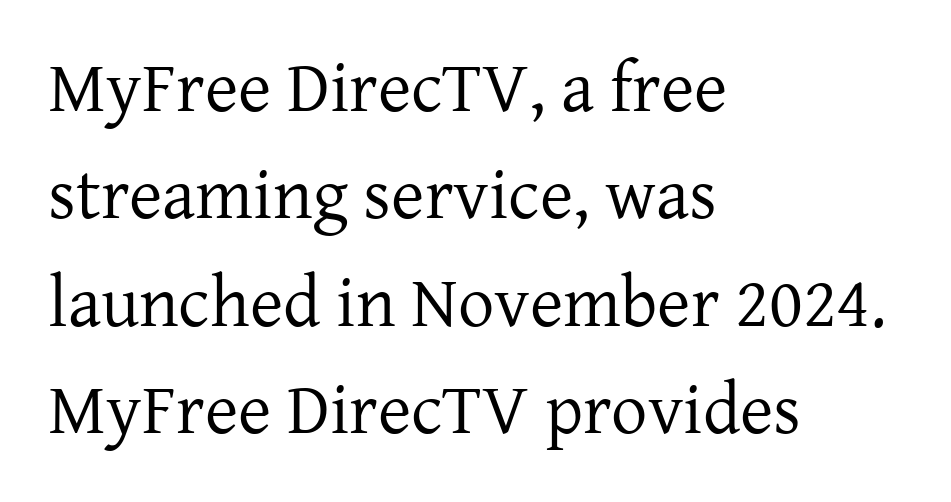
Q: Is the text bold? A: No.
Q: Is the text italic (slanted)? A: No, it is upright.
Q: Is the typeface a serif or a sans-serif typeface? A: Serif.
Q: Is the text underlined? A: No.
Q: How is the paragraph aligned? A: Left-aligned.
Q: Is the spacing between letters normal or unusually wide? A: Normal.
Q: Is the spacing between lines tight, normal or loose? A: Normal.
Q: Width (condensed, normal, or wide)? A: Normal.
Q: Stroke contrast? A: Low.
Q: x-height? A: Medium.
Q: Monospaced? A: No.
